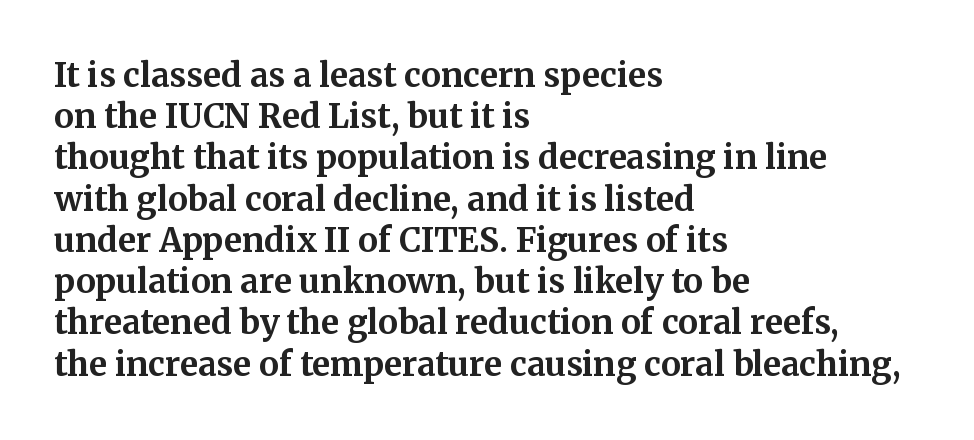
Q: Is the text bold? A: Yes.
Q: Is the text italic (slanted)? A: No, it is upright.
Q: Is the typeface a serif or a sans-serif typeface? A: Serif.
Q: Is the text underlined? A: No.
Q: How is the paragraph aligned? A: Left-aligned.
Q: Is the spacing between letters normal or unusually wide? A: Normal.
Q: Is the spacing between lines tight, normal or loose? A: Normal.
Q: Width (condensed, normal, or wide)? A: Normal.
Q: Stroke contrast? A: Medium.
Q: x-height? A: Medium.
Q: Monospaced? A: No.
